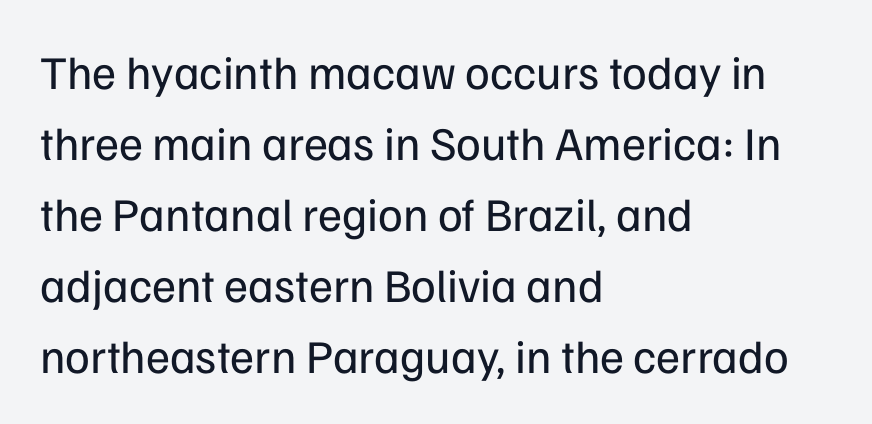
The image shows 47 px regular-weight sans-serif type, upright; set left-aligned, normal line spacing (1.51x), normal letter spacing, not underlined; low stroke contrast and a medium x-height.
